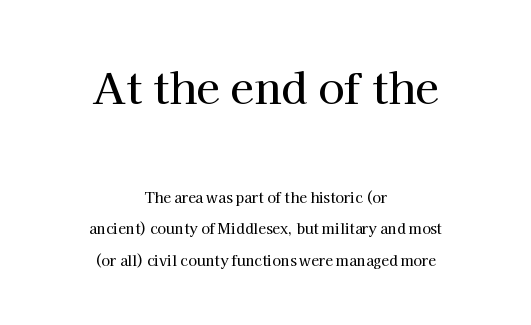
The image shows 43 px serif type, upright; set centered, loose line spacing (2.26x), normal letter spacing, not underlined; the first (top) block is 3.07x larger; high stroke contrast and a medium x-height.
